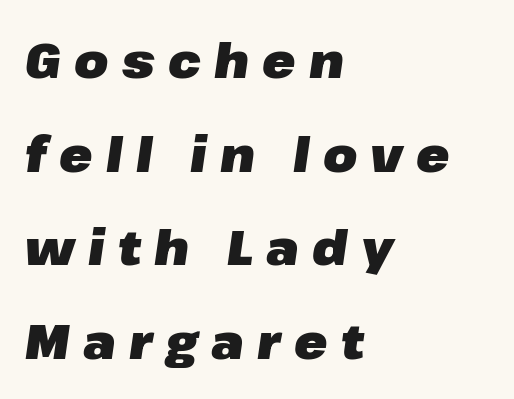
Leftover space on each line is placed entirely after the last word. The passage shown is typed in a proportional face where columns would drift. The letters are spread apart with noticeably loose tracking. Weight check: bold — yes, fully.
